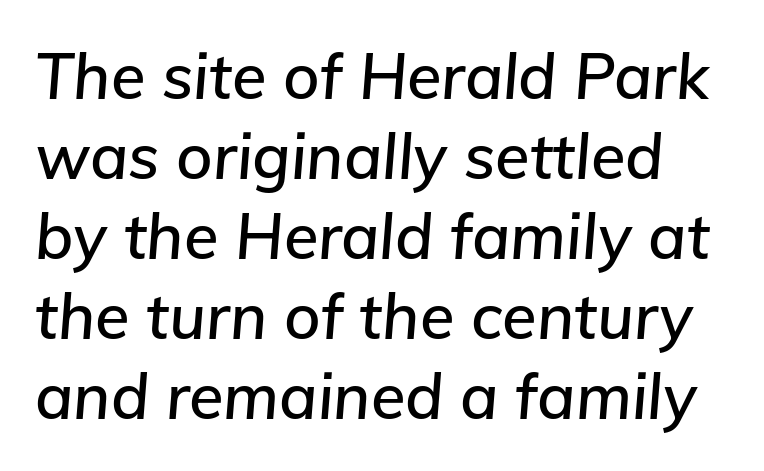
{"italic": "yes", "lean": "right", "slant_degrees": 5, "width": "normal", "stroke_contrast": "low", "x_height": "medium", "monospaced": "no", "underline": "no", "line_spacing": "normal", "line_spacing_ratio": 1.27, "letter_spacing": "normal", "letter_spacing_em": 0.0, "glyph_px": 63}
